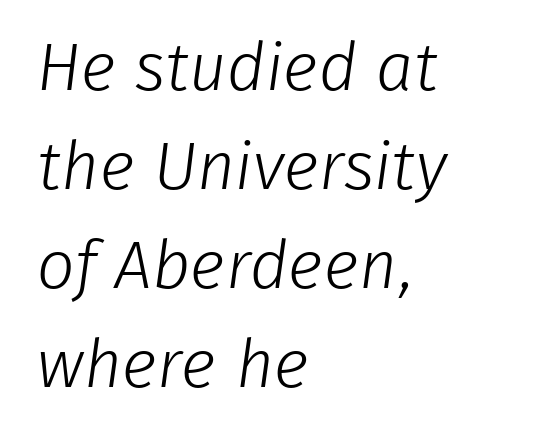
Nothing sits at the stroke ends, so this counts as sans-serif. The passage is arranged the way most books set body copy — flush left. Do the characters align in a grid? No, the font is proportional. The space beneath each line is pristine and unruled.
